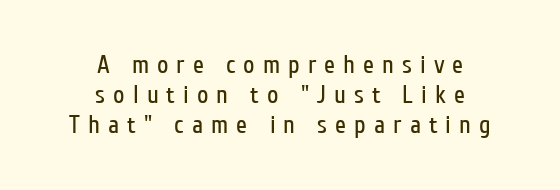
Rule under the text: the space is simply empty. The passage shown has open, widely tracked lettering throughout. Centered paragraph, ragged on both sides. Stroke thickness stays within the range of a standard reading face or lighter. Italic? Not at all — the glyphs are vertical.
